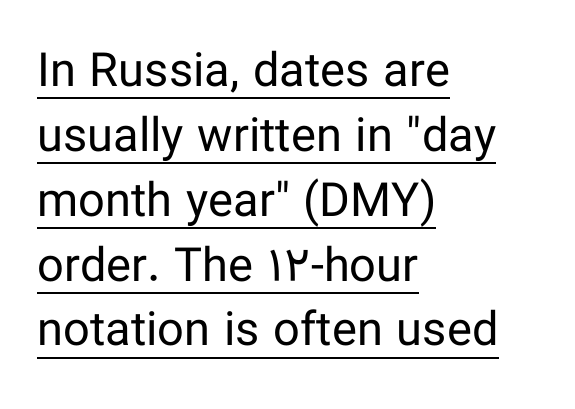
Decoration check: the copy is underlined. These lines sit exactly where default settings would place them. The weight would be labelled regular, book, light, or lighter still. A sans-serif font was chosen for this passage.
